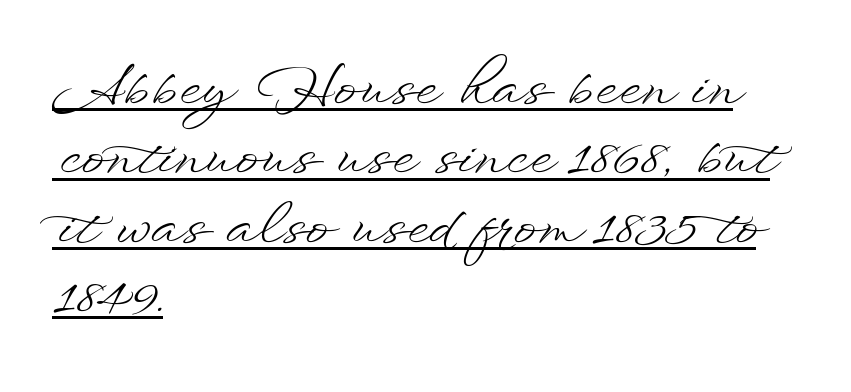
{"bold": "no", "weight": "light", "width": "wide", "stroke_contrast": "low", "x_height": "small", "monospaced": "no", "underline": "yes", "align": "left", "line_spacing_ratio": 1.24, "letter_spacing": "normal", "letter_spacing_em": 0.0, "glyph_px": 56}
